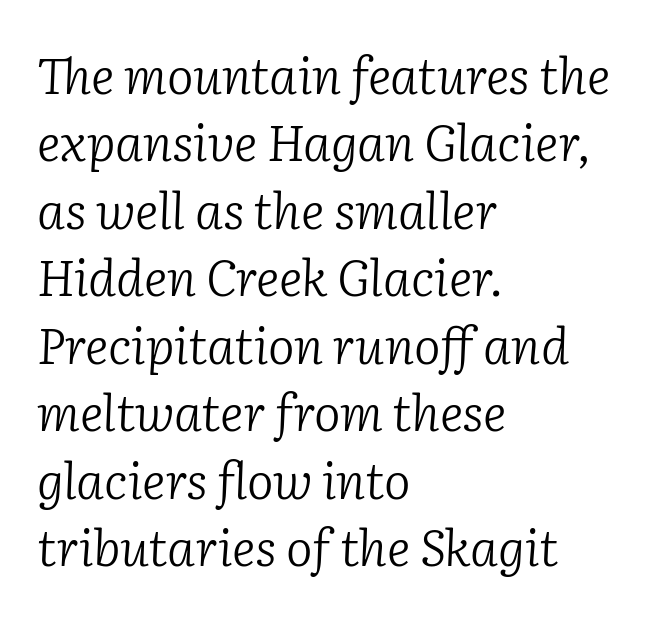
Q: Is the text bold? A: No.
Q: Is the text italic (slanted)? A: Yes, it leans right by about 2 degrees.
Q: Is the typeface a serif or a sans-serif typeface? A: Serif.
Q: Is the text underlined? A: No.
Q: How is the paragraph aligned? A: Left-aligned.
Q: Is the spacing between letters normal or unusually wide? A: Normal.
Q: Is the spacing between lines tight, normal or loose? A: Normal.
Q: Width (condensed, normal, or wide)? A: Normal.
Q: Stroke contrast? A: Low.
Q: x-height? A: Medium.
Q: Monospaced? A: No.
